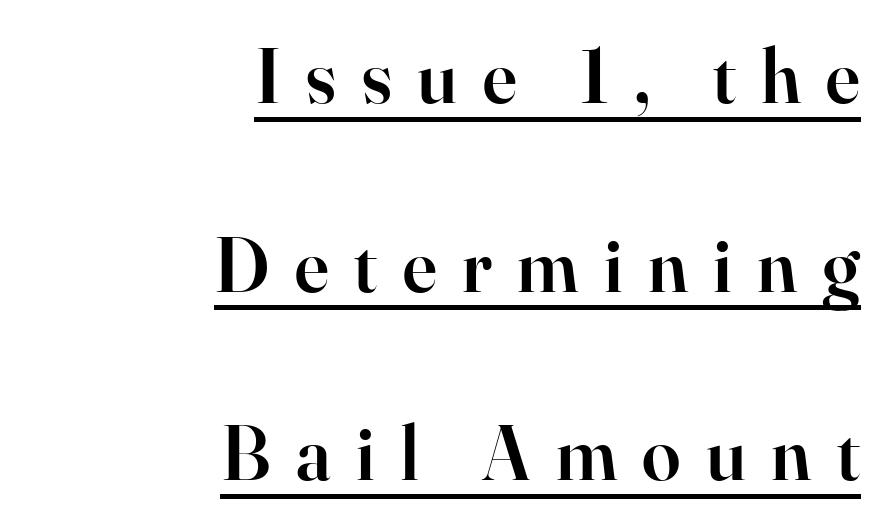
Is this a fixed-width face? No — the glyphs have proportional, varying widths. A roman cut, with each character standing at attention. Students, observe the line beneath the letters — that is underlining. The face used here is seriffed, in the tradition of book romans.
